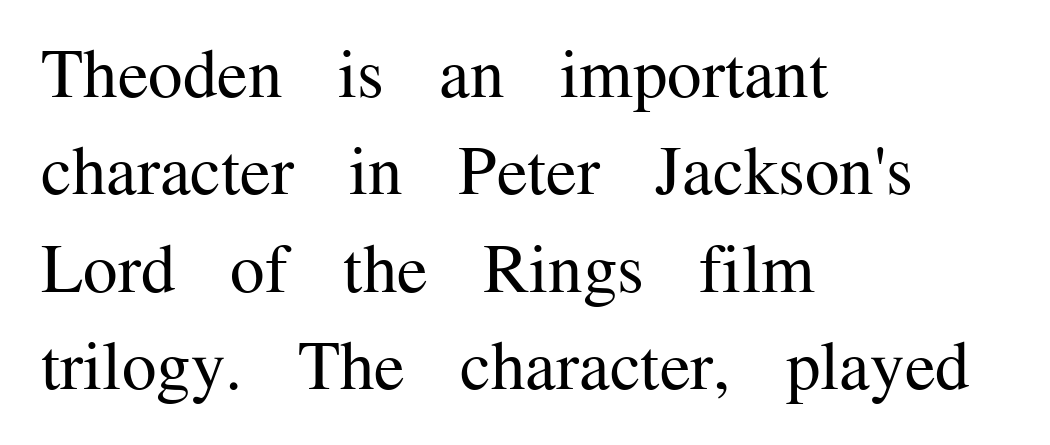
The image shows 69 px regular-weight serif type, upright; set left-aligned, normal line spacing (1.41x), normal letter spacing, not underlined; medium stroke contrast and a medium x-height.
